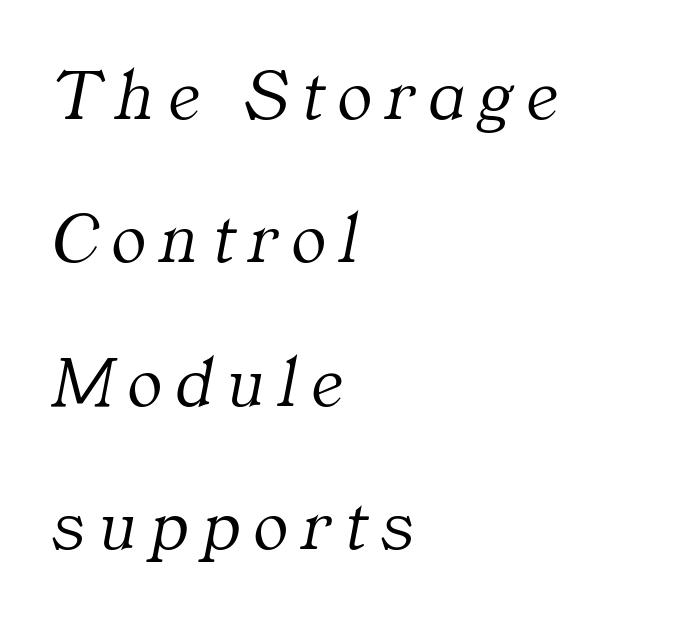
Q: Is the text bold? A: No.
Q: Is the text italic (slanted)? A: Yes, it leans right by about 11 degrees.
Q: Is the typeface a serif or a sans-serif typeface? A: Serif.
Q: Is the text underlined? A: No.
Q: How is the paragraph aligned? A: Left-aligned.
Q: Is the spacing between letters normal or unusually wide? A: Unusually wide.
Q: Is the spacing between lines tight, normal or loose? A: Loose.
Q: Width (condensed, normal, or wide)? A: Normal.
Q: Stroke contrast? A: Medium.
Q: x-height? A: Medium.
Q: Monospaced? A: No.
